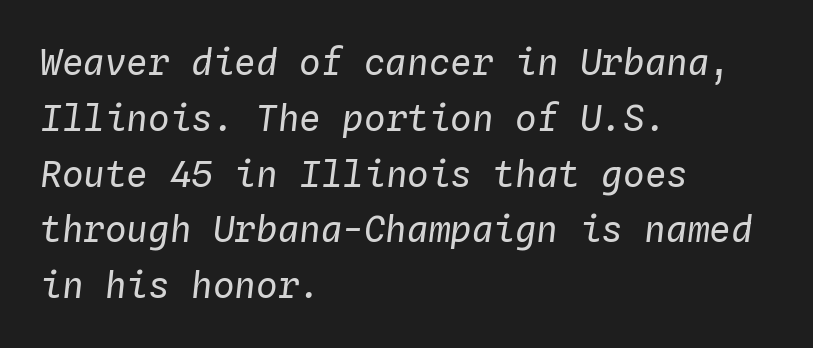
The image shows 36 px regular-weight type, italic (leaning right), monospaced; set left-aligned, normal line spacing (1.55x), normal letter spacing, not underlined; low stroke contrast and a medium x-height.
